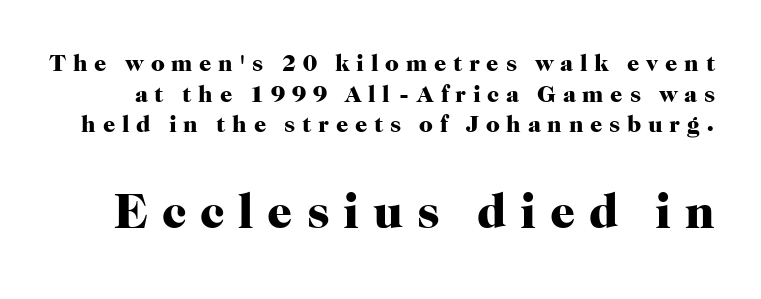
Q: Is the text bold? A: Yes.
Q: Is the text italic (slanted)? A: No, it is upright.
Q: Is the typeface a serif or a sans-serif typeface? A: Serif.
Q: Is the text underlined? A: No.
Q: Is the spacing between letters normal or unusually wide? A: Unusually wide.
Q: Is the spacing between lines tight, normal or loose? A: Normal.
Q: Which block of text is set in a larger size, the first (top) or the second (bottom)? A: The second (bottom) one.
Q: Width (condensed, normal, or wide)? A: Normal.
Q: Stroke contrast? A: High.
Q: x-height? A: Medium.
Q: Monospaced? A: No.
